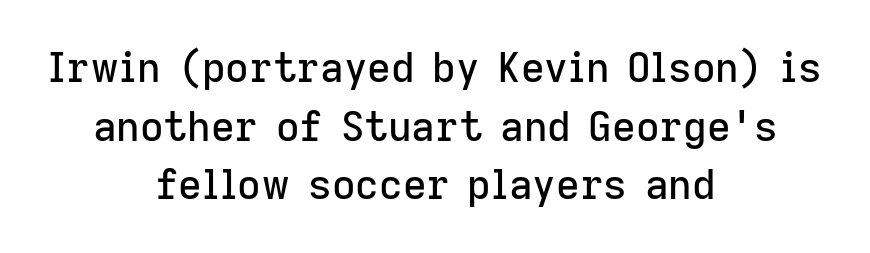
{"serif": "no", "italic": "no", "width": "normal", "stroke_contrast": "low", "x_height": "medium", "monospaced": "no", "underline": "no", "align": "center", "line_spacing": "normal", "line_spacing_ratio": 1.43, "letter_spacing": "normal", "letter_spacing_em": 0.0, "glyph_px": 41}
